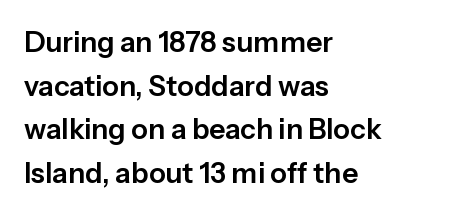
Unmarked baselines from the first word to the last. Honestly, the row spacing looks completely unremarkable. Notice how the passage keeps a crisp vertical edge on the left only. The horizontal fit of the characters is conventional and even. No italicization has been applied; the sample stays upright.
